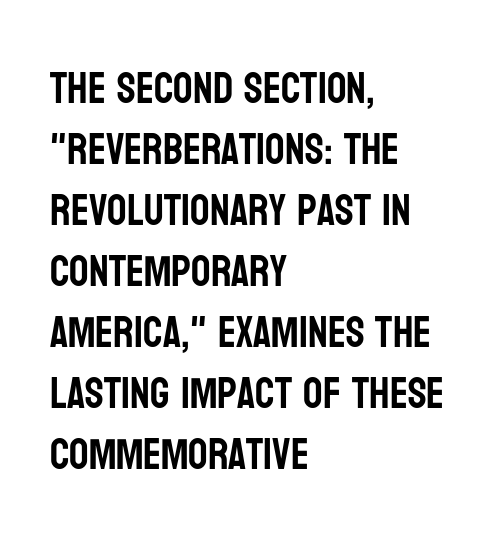
This is the regular roman posture of the typeface. The letters sit at their default tracking, neither squeezed nor spread. Only glyphs here, with clear space below each row. The rendering shows plain stroke endings on the letterforms — a sans-serif design. Does the leading feel generous? No, just average. The face used here is proportionally spaced, like ordinary book or web type.
